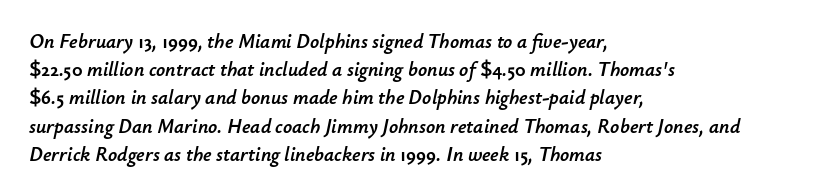
{"italic": "yes", "lean": "right", "slant_degrees": 12, "underline": "no", "align": "left", "line_spacing": "normal", "line_spacing_ratio": 1.41, "letter_spacing": "normal", "letter_spacing_em": 0.0, "glyph_px": 20}
